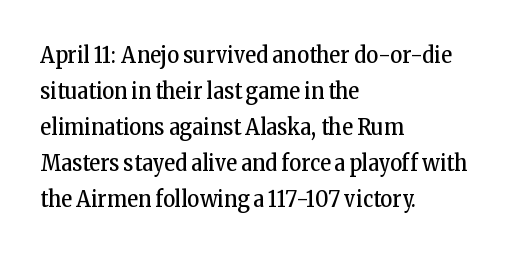
Q: Is the text bold? A: No.
Q: Is the text italic (slanted)? A: No, it is upright.
Q: Is the text underlined? A: No.
Q: How is the paragraph aligned? A: Left-aligned.
Q: Is the spacing between letters normal or unusually wide? A: Normal.
Q: Is the spacing between lines tight, normal or loose? A: Normal.
